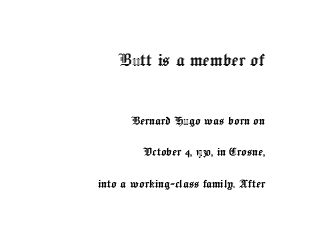
Each row of text sits above clean, open space. Ordinary non-slanted type is in use. Characters follow at the spacing the type designer built in. The space between consecutive lines is lavish. In CSS terms this would be text-align: right.
